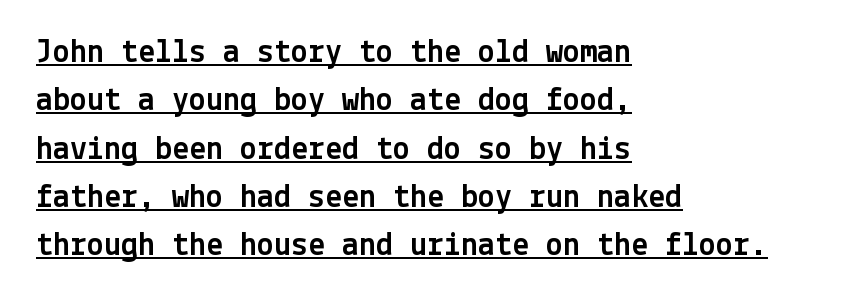
The image shows 34 px sans-serif type, upright; set left-aligned, normal line spacing (1.42x), normal letter spacing, underlined; a medium x-height.
